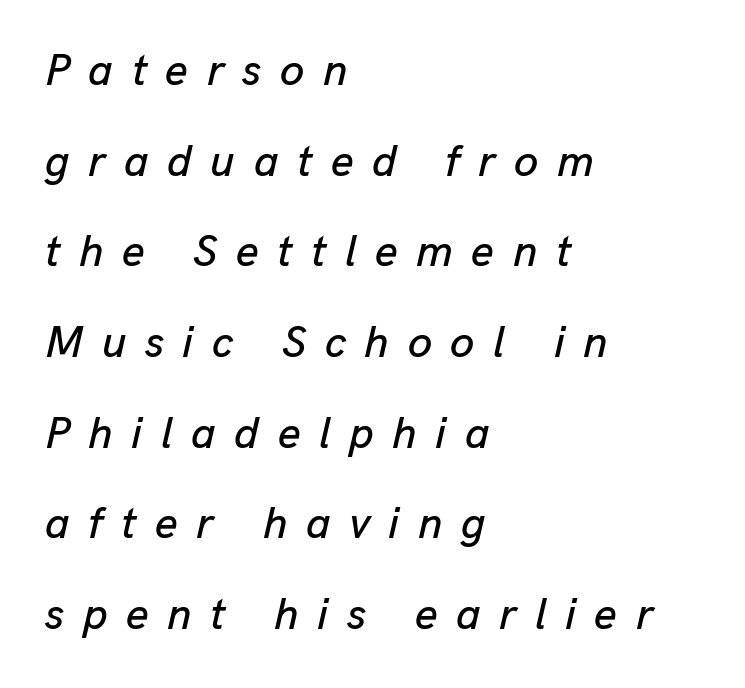
Characters are canted at an angle relative to the baseline's perpendicular. The rendering uses natural spacing where letterforms have individual widths. Here the glyphs are tracked loosely, breaking word shapes into spaced letters. Honestly, the rows look like they've been pulled way apart. The space beneath each line is pristine and unruled.
